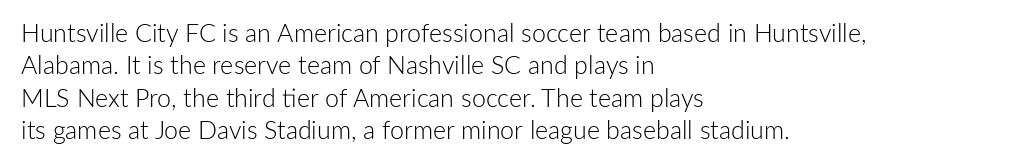
{"italic": "no", "bold": "no", "underline": "no", "align": "left", "line_spacing": "normal", "line_spacing_ratio": 1.3, "letter_spacing": "normal", "letter_spacing_em": 0.0, "glyph_px": 25}
